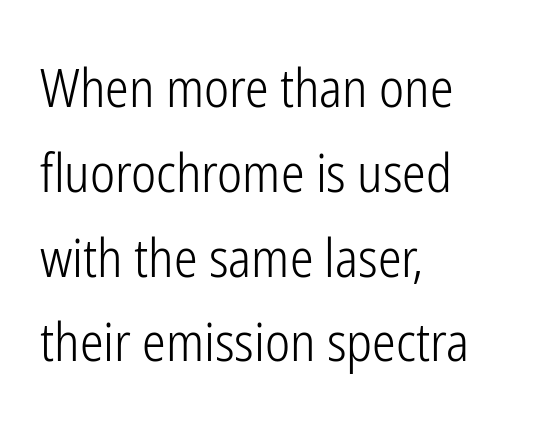
{"serif": "no", "italic": "no", "bold": "no", "weight": "light", "width": "condensed", "stroke_contrast": "low", "x_height": "medium", "monospaced": "no", "underline": "no", "align": "left", "line_spacing": "normal", "line_spacing_ratio": 1.6, "letter_spacing": "normal", "letter_spacing_em": 0.0, "glyph_px": 53}
